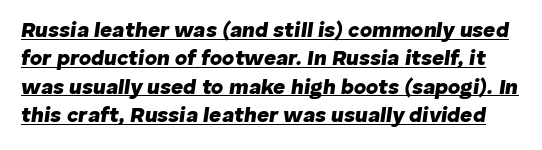
Q: Is the text bold? A: Yes.
Q: Is the text italic (slanted)? A: Yes, it leans right by about 8 degrees.
Q: Is the text underlined? A: Yes.
Q: Is the spacing between letters normal or unusually wide? A: Normal.
Q: Is the spacing between lines tight, normal or loose? A: Normal.
